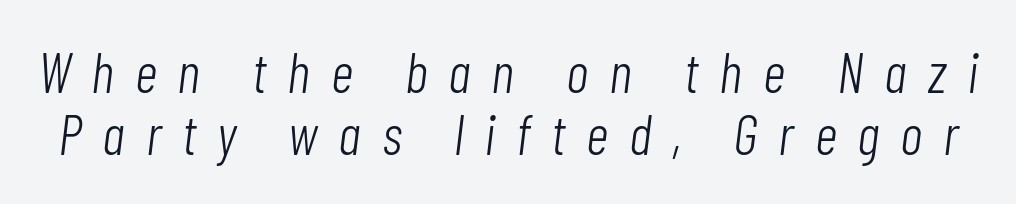
Q: Is the text bold? A: No.
Q: Is the text italic (slanted)? A: Yes, it leans right by about 7 degrees.
Q: Is the text underlined? A: No.
Q: Is the spacing between letters normal or unusually wide? A: Unusually wide.
Q: Is the spacing between lines tight, normal or loose? A: Tight.
Q: Width (condensed, normal, or wide)? A: Condensed.
Q: Stroke contrast? A: Low.
Q: x-height? A: Medium.
Q: Monospaced? A: No.
